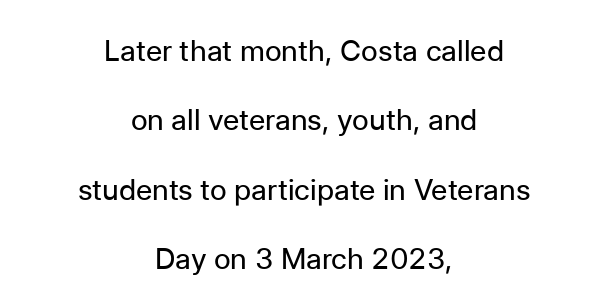
The image shows 29 px regular-weight sans-serif type, upright; set centered, loose line spacing (2.39x), normal letter spacing, not underlined; low stroke contrast and a medium x-height.
